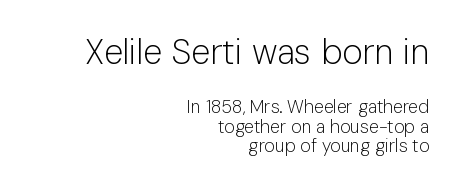
Which margin do the lines hug? The right one — the left edge is uneven. The rendering uses natural spacing where letterforms have individual widths. The rendering shows plain stroke endings on the letterforms — a sans-serif design. The line-height multiplier appears low, near solid setting. The words here are not underlined. The typeface has the unassuming heft of standard copy or less.
